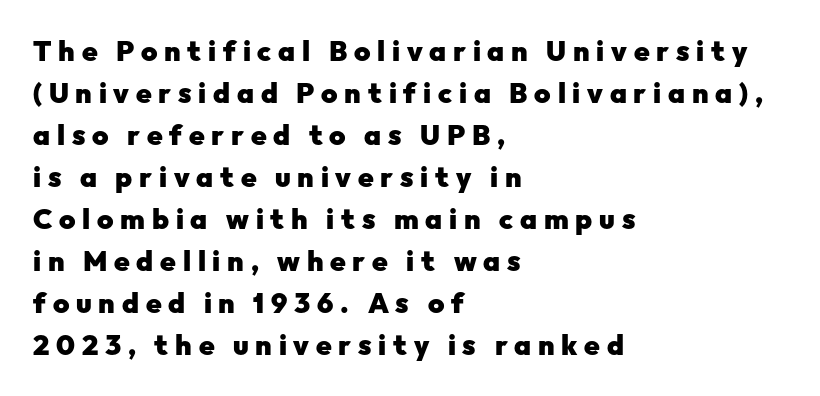
Q: Is the text bold? A: Yes.
Q: Is the text italic (slanted)? A: No, it is upright.
Q: Is the typeface a serif or a sans-serif typeface? A: Sans-serif.
Q: Is the text underlined? A: No.
Q: How is the paragraph aligned? A: Left-aligned.
Q: Is the spacing between letters normal or unusually wide? A: Unusually wide.
Q: Is the spacing between lines tight, normal or loose? A: Normal.
Q: Width (condensed, normal, or wide)? A: Normal.
Q: Stroke contrast? A: Low.
Q: x-height? A: Medium.
Q: Monospaced? A: No.
